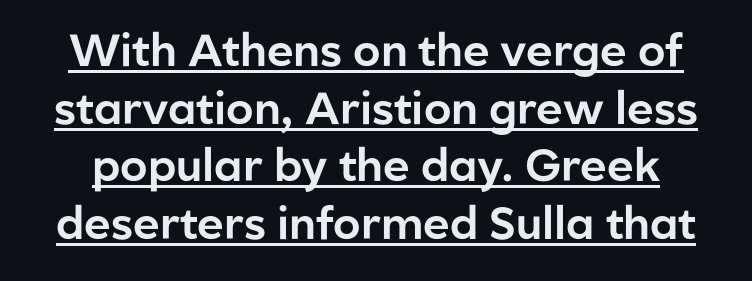
The image shows 45 px sans-serif type, upright; set normal line spacing (1.28x), normal letter spacing, underlined; low stroke contrast and a medium x-height.
